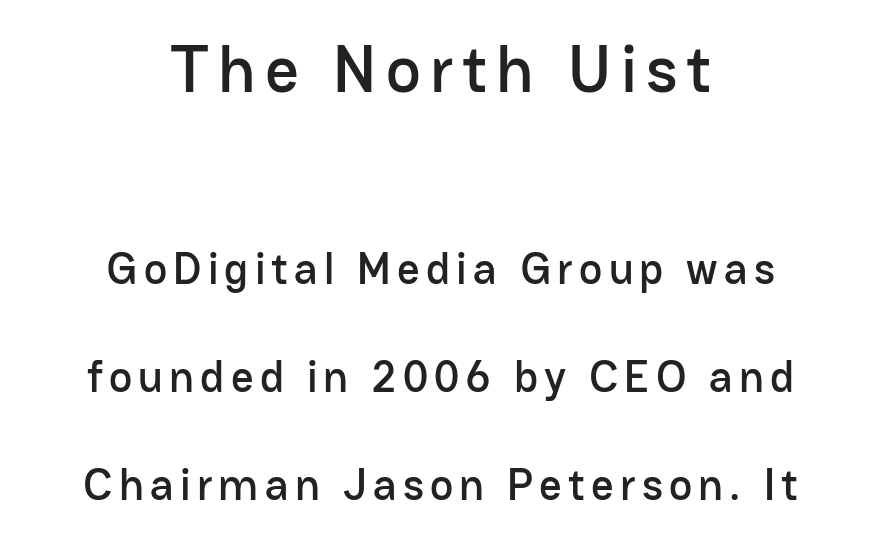
Q: Is the text italic (slanted)? A: No, it is upright.
Q: Is the typeface a serif or a sans-serif typeface? A: Sans-serif.
Q: Is the text underlined? A: No.
Q: How is the paragraph aligned? A: Centered.
Q: Is the spacing between lines tight, normal or loose? A: Loose.
Q: Which block of text is set in a larger size, the first (top) or the second (bottom)? A: The first (top) one.
Q: Width (condensed, normal, or wide)? A: Normal.
Q: Stroke contrast? A: Low.
Q: x-height? A: Medium.
Q: Monospaced? A: No.
